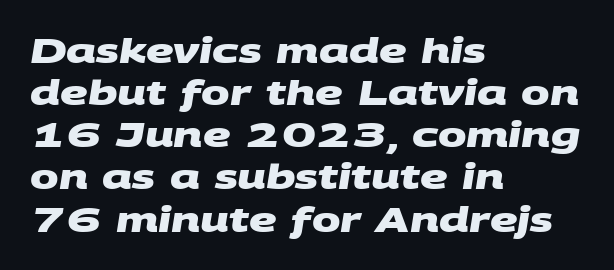
The image shows 34 px heavy, wide sans-serif type; set left-aligned, line spacing 1.24x, normal letter spacing, not underlined; medium stroke contrast and a large x-height.
